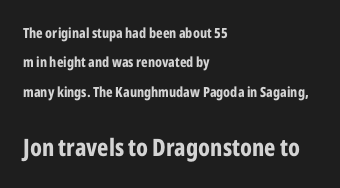
The image shows 24 px bold type, upright; set left-aligned, loose line spacing (2.1x), normal letter spacing, not underlined; the second (bottom) block is 1.71x larger.
